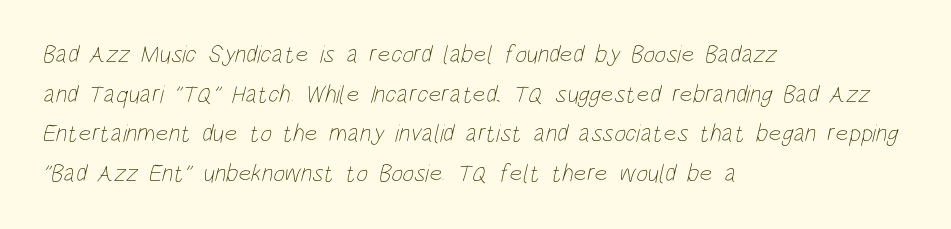
{"bold": "no", "underline": "no", "align": "left", "line_spacing": "normal", "line_spacing_ratio": 1.59, "letter_spacing": "normal", "letter_spacing_em": 0.0, "glyph_px": 25}
